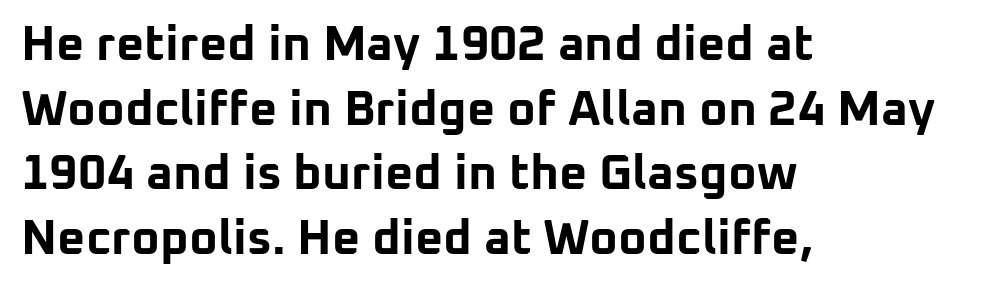
{"serif": "no", "italic": "no", "bold": "yes", "weight": "bold", "width": "normal", "stroke_contrast": "low", "x_height": "medium", "monospaced": "no", "underline": "no", "align": "left", "line_spacing": "normal", "line_spacing_ratio": 1.32, "letter_spacing": "normal", "letter_spacing_em": 0.0, "glyph_px": 49}
